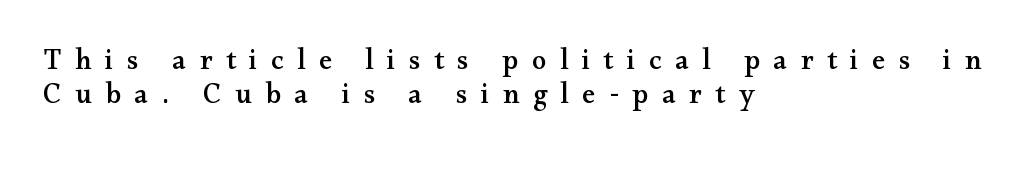
Letters rest on an invisible, unmarked baseline. It's the straight-up-and-down kind of type. The rendering inserts visible extra space after every character. The paragraph shown leans on its left margin.
